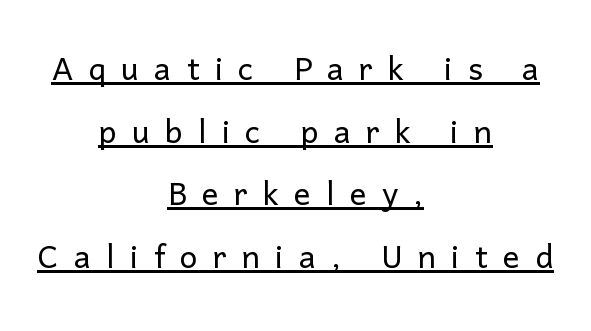
Vertical stems look standard width or narrower in stroke. The face used here is a sans, in the tradition of grotesques and geometrics. Display-style spreading of the glyphs; the letterfit is very open. In terms of posture, this sample is upright.
